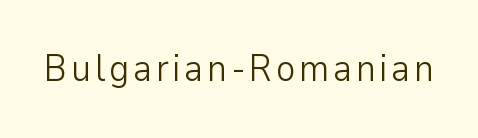
{"serif": "no", "italic": "no", "bold": "no", "weight": "light", "width": "normal", "stroke_contrast": "low", "x_height": "medium", "monospaced": "no", "underline": "no", "glyph_px": 37}
